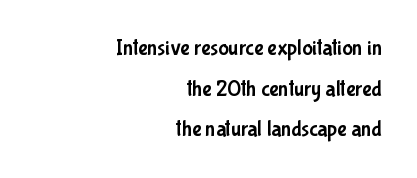
{"italic": "no", "underline": "no", "align": "right", "line_spacing_ratio": 1.85, "letter_spacing": "normal", "letter_spacing_em": 0.0, "glyph_px": 22}
